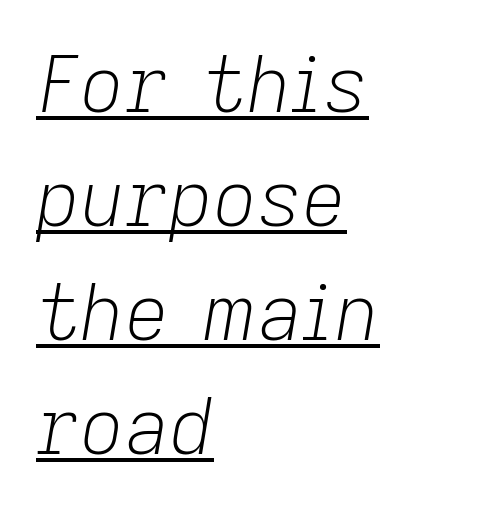
{"italic": "yes", "lean": "right", "slant_degrees": 9, "bold": "no", "weight": "light", "width": "normal", "stroke_contrast": "low", "x_height": "medium", "monospaced": "no", "underline": "yes", "align": "left", "line_spacing": "normal", "line_spacing_ratio": 1.48, "letter_spacing": "normal", "letter_spacing_em": 0.0, "glyph_px": 77}
